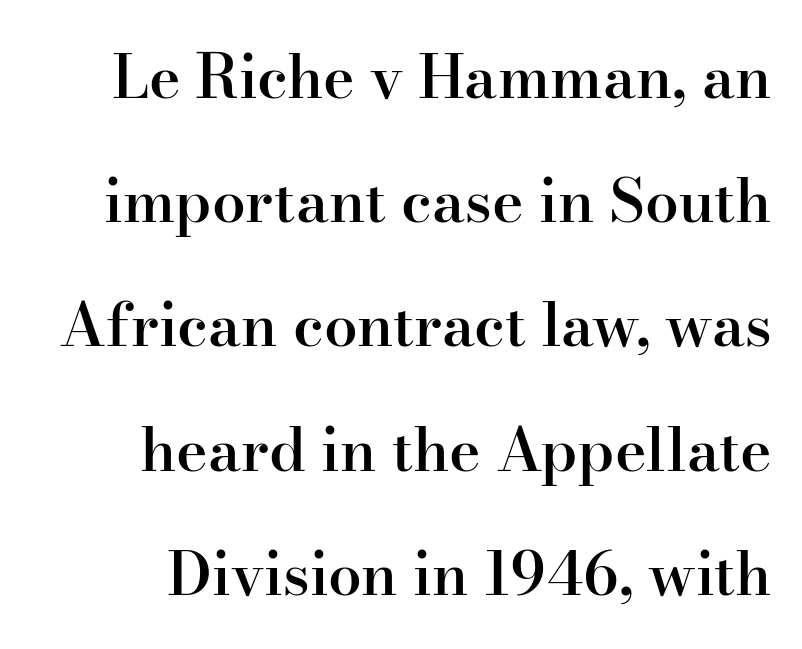
Q: Is the text bold? A: Semi-bold.
Q: Is the text italic (slanted)? A: No, it is upright.
Q: Is the typeface a serif or a sans-serif typeface? A: Serif.
Q: Is the text underlined? A: No.
Q: Is the spacing between letters normal or unusually wide? A: Normal.
Q: Is the spacing between lines tight, normal or loose? A: Loose.
Q: Width (condensed, normal, or wide)? A: Normal.
Q: Stroke contrast? A: High.
Q: x-height? A: Small.
Q: Monospaced? A: No.
